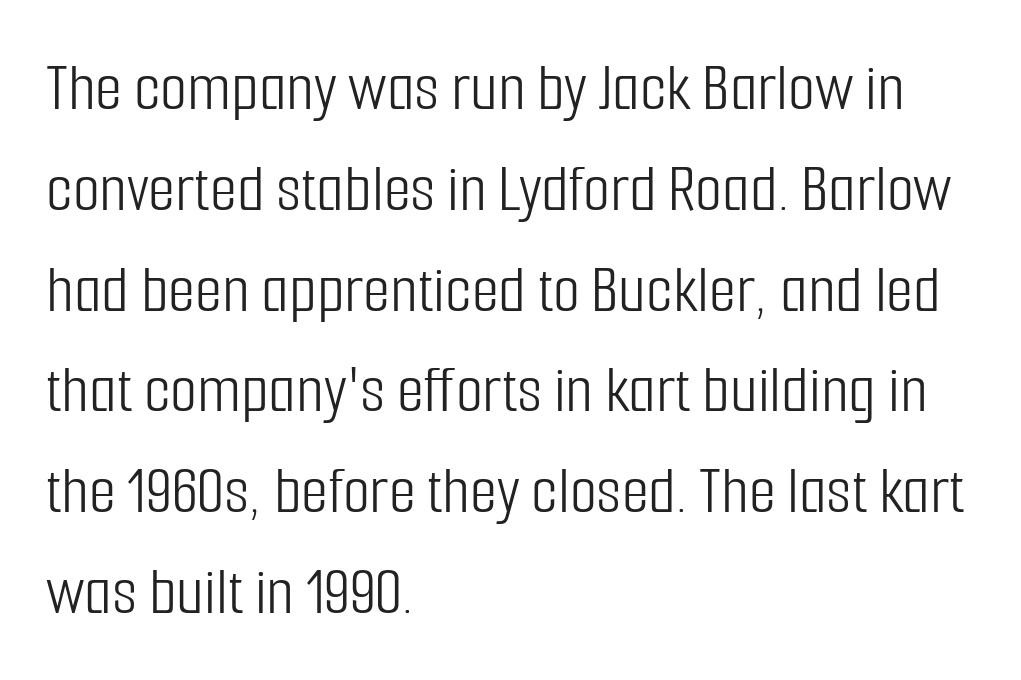
The image shows 70 px light, condensed sans-serif type, upright; set left-aligned, normal line spacing (1.44x), normal letter spacing, not underlined; low stroke contrast and a medium x-height.
